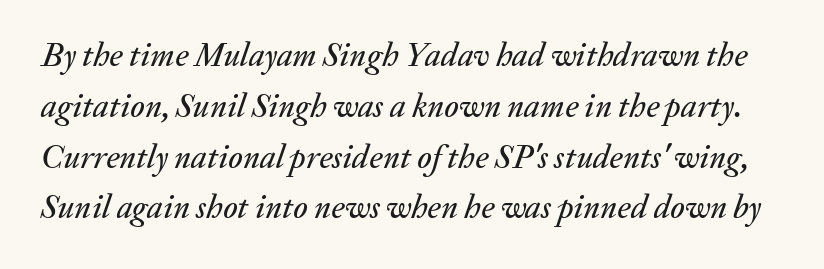
{"italic": "yes", "lean": "right", "slant_degrees": 20, "width": "normal", "stroke_contrast": "medium", "x_height": "medium", "monospaced": "no", "underline": "no", "line_spacing": "normal", "line_spacing_ratio": 1.54, "letter_spacing": "normal", "letter_spacing_em": 0.0, "glyph_px": 33}
